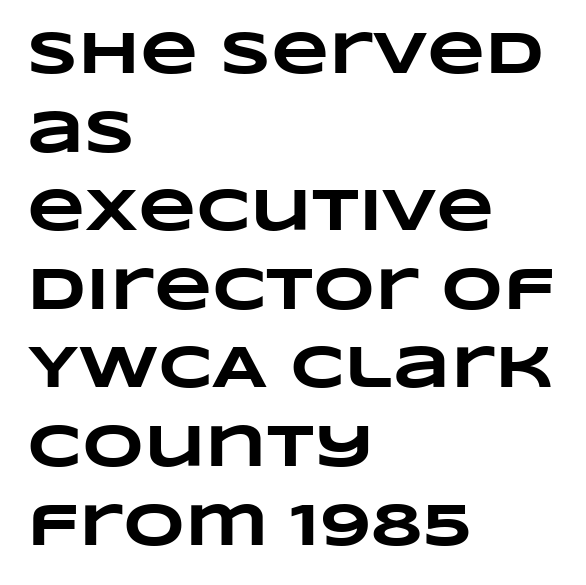
In terms of weight, the rendering is a true, heavy bold. The specimen omits any rule beneath the text block's lines. A typesetter would call this proportional, since set widths differ per character. A student would call this left alignment; a typographer would say flush left, rag right. Here the glyphs are tracked normally, forming tight word shapes.
